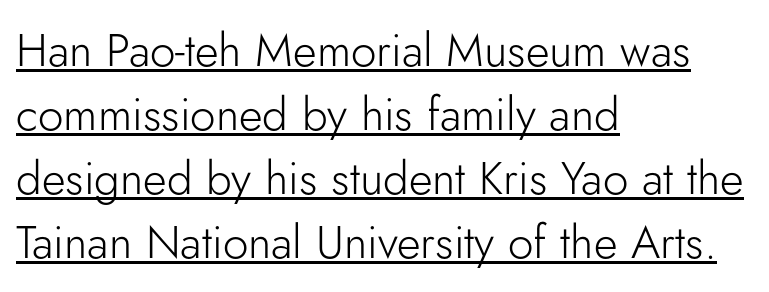
{"serif": "no", "italic": "no", "bold": "no", "weight": "light", "width": "normal", "stroke_contrast": "low", "x_height": "small", "monospaced": "no", "underline": "yes", "align": "left", "line_spacing": "normal", "line_spacing_ratio": 1.39, "letter_spacing": "normal", "letter_spacing_em": 0.0, "glyph_px": 46}
